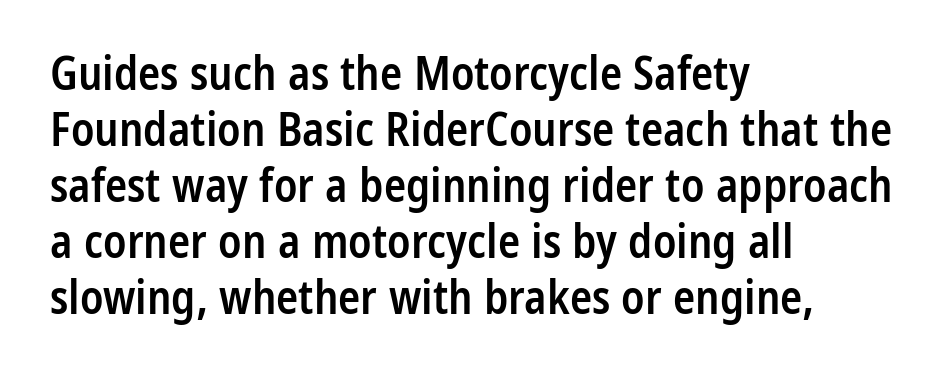
Honestly, the letter spacing is just normal — you wouldn't notice it. Note: no serifs on the glyphs. Proportional: the letters do not fall into vertical columns. The strokes are fattened partway — semibold, not bold.
